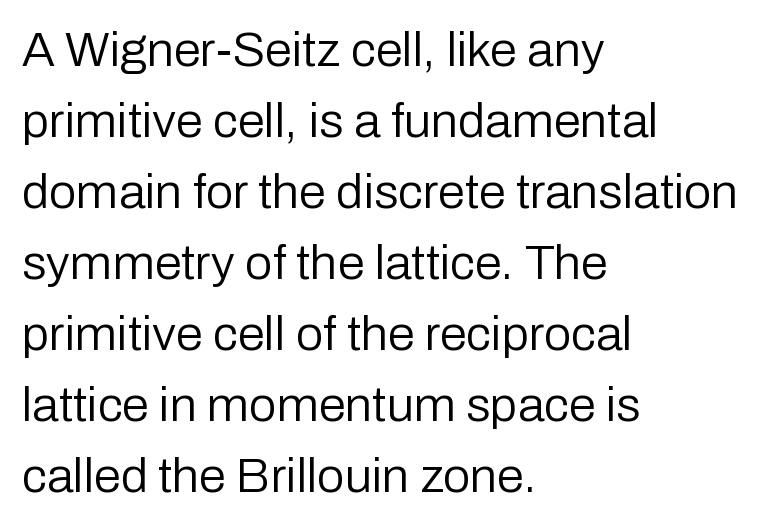
Students, observe: this is what conventionally led text looks like. Default kerning and tracking; the words read as compact shapes. A student would call this left alignment; a typographer would say flush left, rag right. Notice how the stems are strictly vertical — no italics here.
